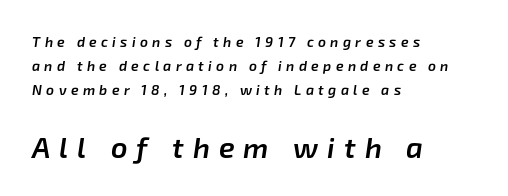
The image shows 29 px semibold type, italic (leaning right); set left-aligned, line spacing 1.73x, unusually wide letter spacing (+0.31 em), not underlined; the second (bottom) block is 2.07x larger; low stroke contrast and a medium x-height.
